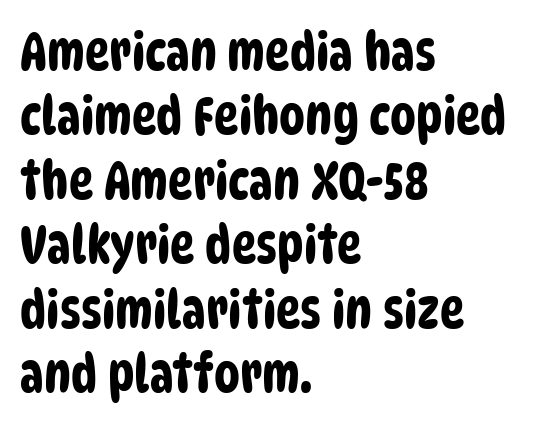
The image shows 52 px condensed sans-serif type; set left-aligned, line spacing 1.24x, normal letter spacing, not underlined; low stroke contrast and a large x-height.
